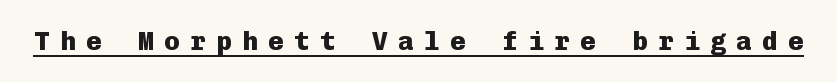
Q: Is the text bold? A: Yes.
Q: Is the text italic (slanted)? A: No, it is upright.
Q: Is the text underlined? A: Yes.
Q: Is the spacing between letters normal or unusually wide? A: Unusually wide.
